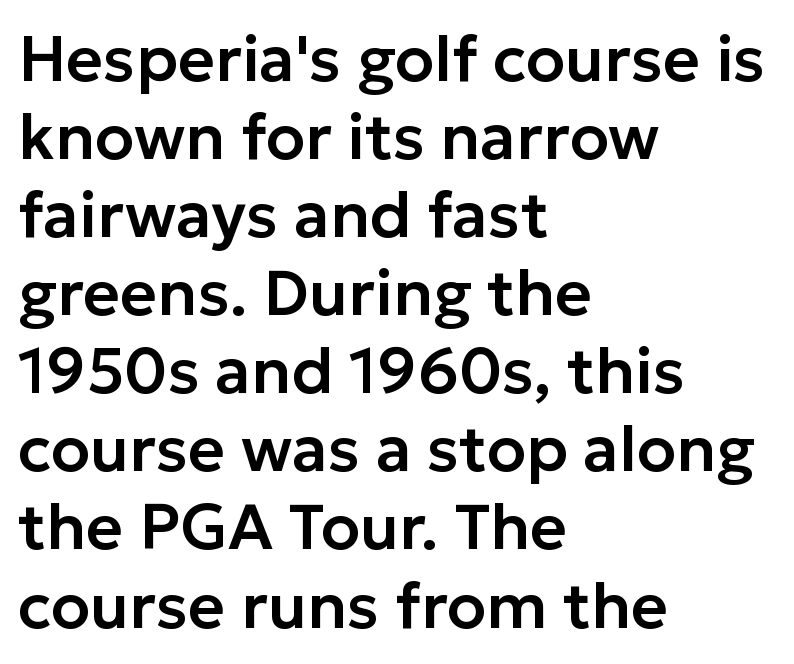
{"serif": "no", "italic": "no", "width": "normal", "stroke_contrast": "low", "x_height": "medium", "monospaced": "no", "underline": "no", "align": "left", "line_spacing_ratio": 1.22, "letter_spacing": "normal", "letter_spacing_em": 0.0, "glyph_px": 64}
